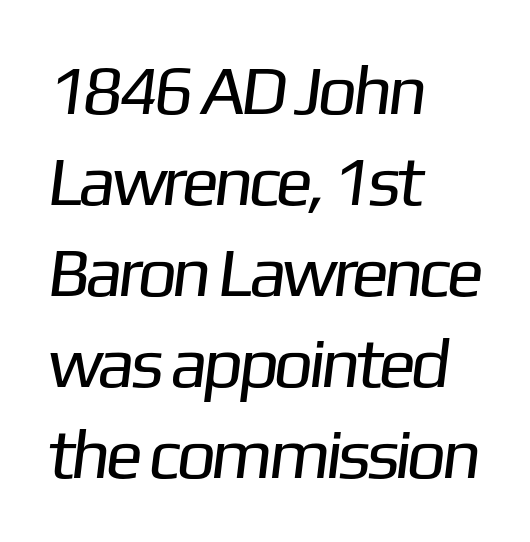
Q: Is the text bold? A: No.
Q: Is the typeface a serif or a sans-serif typeface? A: Sans-serif.
Q: Is the text underlined? A: No.
Q: How is the paragraph aligned? A: Left-aligned.
Q: Is the spacing between letters normal or unusually wide? A: Normal.
Q: Is the spacing between lines tight, normal or loose? A: Normal.
Q: Width (condensed, normal, or wide)? A: Normal.
Q: Stroke contrast? A: Low.
Q: x-height? A: Medium.
Q: Monospaced? A: No.
